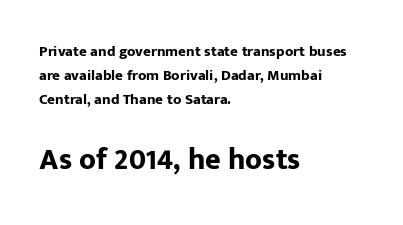
Q: Is the text bold? A: Yes.
Q: Is the text italic (slanted)? A: No, it is upright.
Q: Is the typeface a serif or a sans-serif typeface? A: Sans-serif.
Q: Is the text underlined? A: No.
Q: How is the paragraph aligned? A: Left-aligned.
Q: Is the spacing between letters normal or unusually wide? A: Normal.
Q: Is the spacing between lines tight, normal or loose? A: Normal.
Q: Which block of text is set in a larger size, the first (top) or the second (bottom)? A: The second (bottom) one.
Q: Width (condensed, normal, or wide)? A: Normal.
Q: Stroke contrast? A: Low.
Q: x-height? A: Medium.
Q: Monospaced? A: No.
